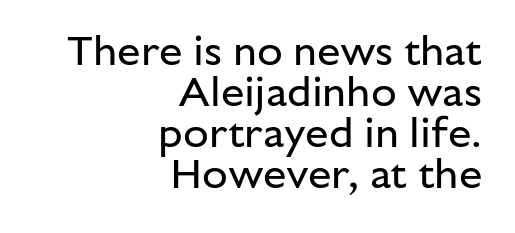
Q: Is the text bold? A: No.
Q: Is the text italic (slanted)? A: No, it is upright.
Q: Is the typeface a serif or a sans-serif typeface? A: Sans-serif.
Q: Is the text underlined? A: No.
Q: How is the paragraph aligned? A: Right-aligned.
Q: Is the spacing between letters normal or unusually wide? A: Normal.
Q: Is the spacing between lines tight, normal or loose? A: Tight.
Q: Width (condensed, normal, or wide)? A: Normal.
Q: Stroke contrast? A: Low.
Q: x-height? A: Medium.
Q: Monospaced? A: No.
